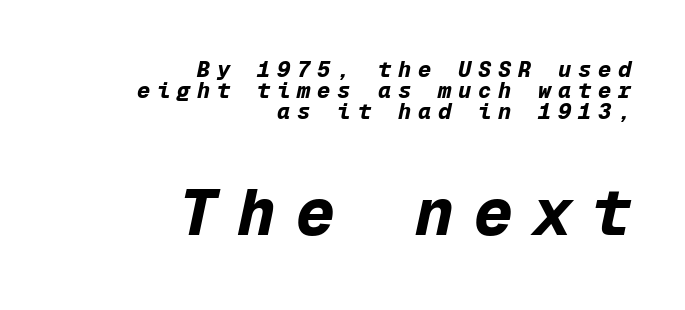
{"italic": "yes", "lean": "right", "slant_degrees": 12, "bold": "yes", "weight": "bold", "width": "normal", "stroke_contrast": "low", "x_height": "medium", "monospaced": "yes", "underline": "no", "align": "right", "line_spacing": "tight", "line_spacing_ratio": 0.96, "letter_spacing": "wide", "letter_spacing_em": 0.31, "larger_block": "second", "size_ratio": 2.95, "glyph_px": 65}
